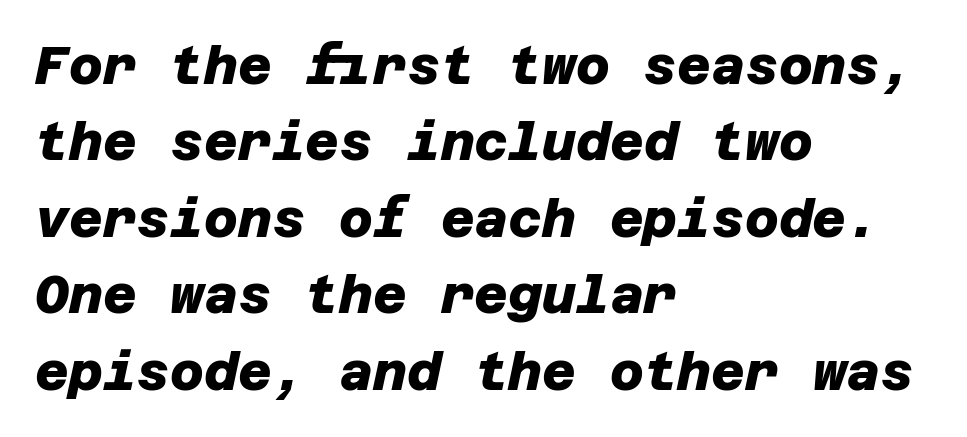
Are there feet on the stems? There aren't — it's a sans. Glance below the letters and you will spot only blank space. The typesetting leans heavy: a genuine bold. Casual observation: everything's shoved over to the left. A typesetter would call this leading conventional body-copy spacing.
